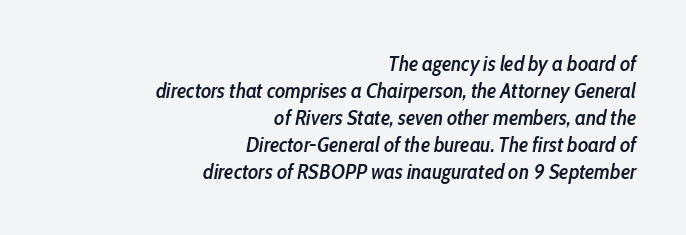
{"italic": "yes", "lean": "right", "slant_degrees": 10, "bold": "semi", "underline": "no", "align": "right", "line_spacing": "normal", "line_spacing_ratio": 1.28, "letter_spacing": "normal", "letter_spacing_em": 0.0, "glyph_px": 21}
